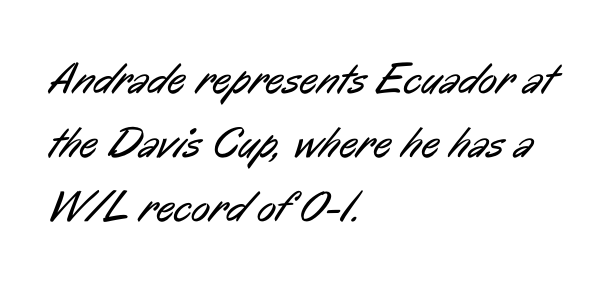
Q: Is the text bold? A: No.
Q: Is the typeface a serif or a sans-serif typeface? A: Sans-serif.
Q: Is the text underlined? A: No.
Q: How is the paragraph aligned? A: Left-aligned.
Q: Is the spacing between letters normal or unusually wide? A: Normal.
Q: Is the spacing between lines tight, normal or loose? A: Normal.
Q: Width (condensed, normal, or wide)? A: Condensed.
Q: Stroke contrast? A: Low.
Q: x-height? A: Medium.
Q: Monospaced? A: No.
